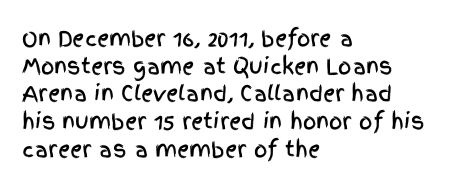
Q: Is the text italic (slanted)? A: No, it is upright.
Q: Is the text underlined? A: No.
Q: How is the paragraph aligned? A: Left-aligned.
Q: Is the spacing between letters normal or unusually wide? A: Normal.
Q: Is the spacing between lines tight, normal or loose? A: Normal.
